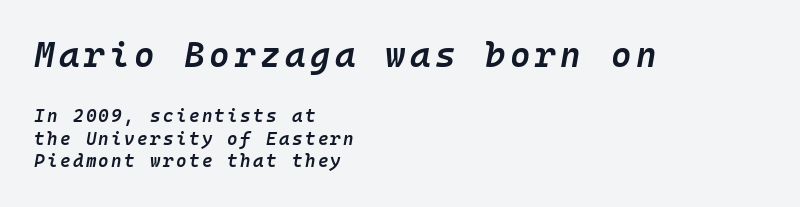
{"italic": "yes", "lean": "right", "slant_degrees": 10, "bold": "semi", "weight": "semibold", "width": "normal", "stroke_contrast": "low", "x_height": "medium", "monospaced": "yes", "underline": "no", "align": "left", "line_spacing_ratio": 1.24, "larger_block": "first", "size_ratio": 1.94, "glyph_px": 35}
